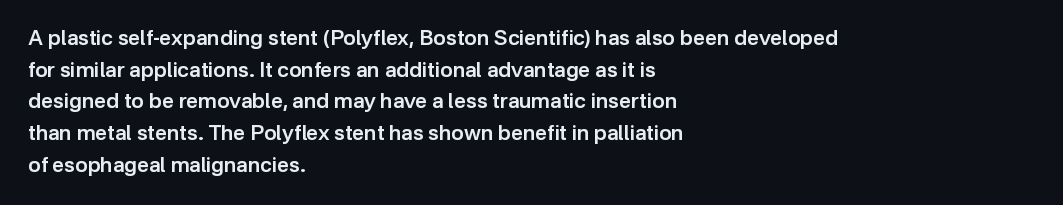
The image shows 21 px text type, upright; set left-aligned, normal line spacing (1.51x), normal letter spacing, not underlined.
